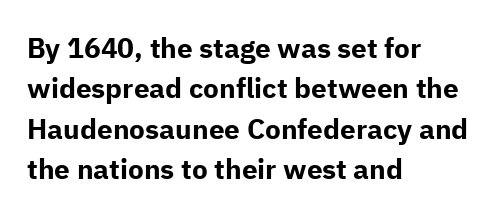
{"serif": "no", "italic": "no", "bold": "yes", "weight": "bold", "width": "normal", "stroke_contrast": "low", "x_height": "medium", "monospaced": "no", "underline": "no", "align": "left", "line_spacing": "normal", "line_spacing_ratio": 1.44, "letter_spacing": "normal", "letter_spacing_em": 0.0, "glyph_px": 28}
